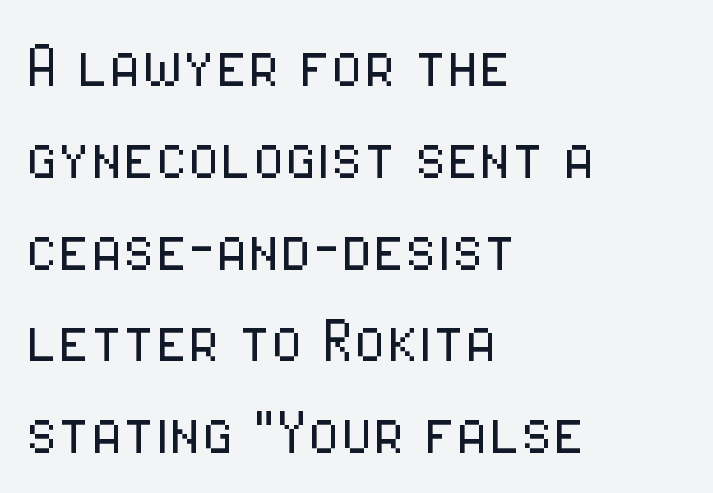
Q: Is the text bold? A: No.
Q: Is the text italic (slanted)? A: No, it is upright.
Q: Is the typeface a serif or a sans-serif typeface? A: Sans-serif.
Q: Is the text underlined? A: No.
Q: How is the paragraph aligned? A: Left-aligned.
Q: Is the spacing between letters normal or unusually wide? A: Normal.
Q: Width (condensed, normal, or wide)? A: Condensed.
Q: Stroke contrast? A: Low.
Q: x-height? A: Medium.
Q: Monospaced? A: No.
